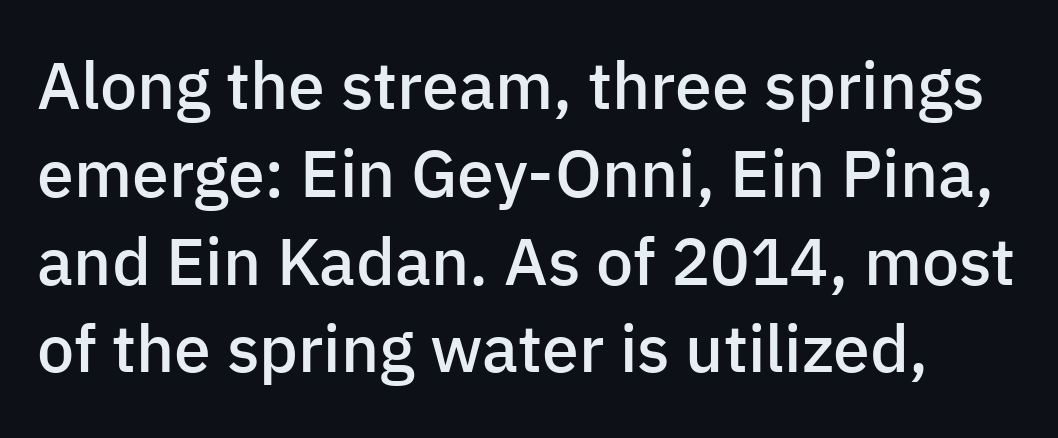
Is this a fixed-width face? No — the glyphs have proportional, varying widths. Every letter is mildly thick-stroked: semibold rather than bold. The lettering stays uniformly vertical, giving the passage a roman look. I'd call this a sans setting — the letters go barefoot.
